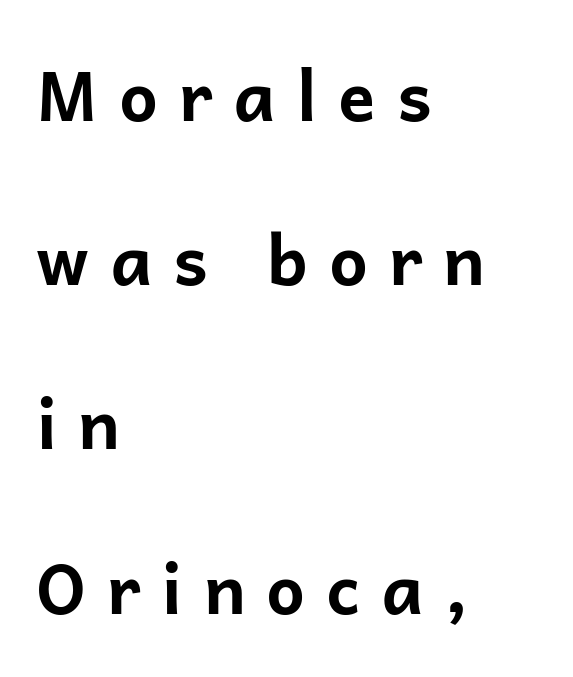
Pretty heavy lettering here — definitely bold. The font's upright variant was chosen for this text. Is the block centered? No — it sits flush against the left margin. Honestly, the letter spacing is so wide it's the main thing you notice.
